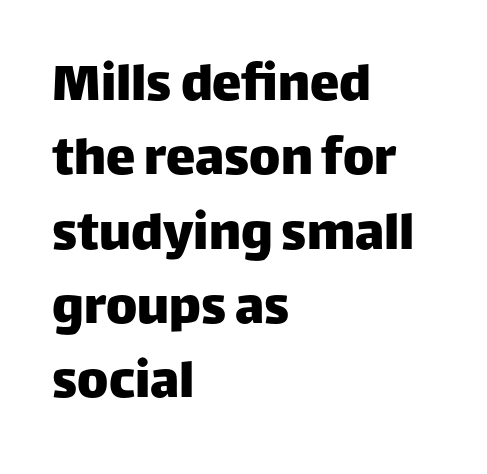
The lettering holds an erect, upright posture throughout. Is this a fixed-width face? No — the glyphs have proportional, varying widths. The words here are not underlined. Which margin do the lines hug? The left one — the right edge is uneven.
